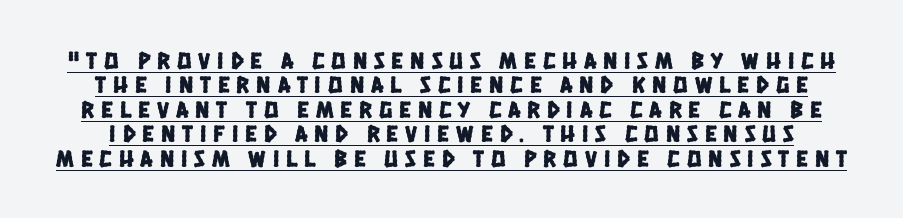
Q: Is the text underlined? A: Yes.
Q: Is the spacing between letters normal or unusually wide? A: Unusually wide.
Q: Is the spacing between lines tight, normal or loose? A: Tight.
